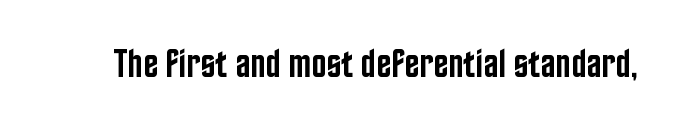
Q: Is the text bold? A: Semi-bold.
Q: Is the text italic (slanted)? A: No, it is upright.
Q: Is the typeface a serif or a sans-serif typeface? A: Sans-serif.
Q: Is the text underlined? A: No.
Q: Is the spacing between letters normal or unusually wide? A: Normal.
Q: Width (condensed, normal, or wide)? A: Condensed.
Q: Stroke contrast? A: Low.
Q: x-height? A: Large.
Q: Monospaced? A: No.
